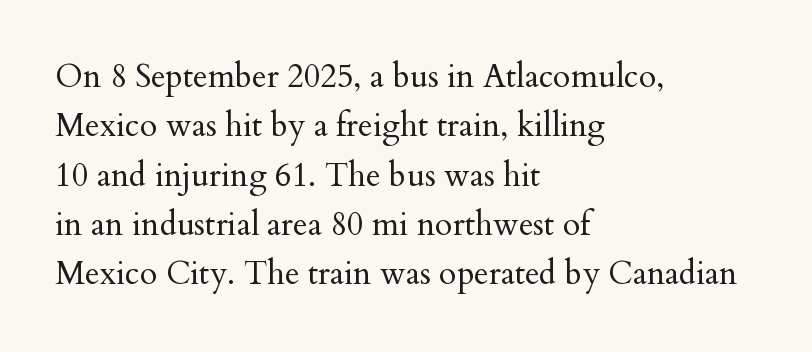
Q: Is the text bold? A: No.
Q: Is the text italic (slanted)? A: No, it is upright.
Q: Is the typeface a serif or a sans-serif typeface? A: Serif.
Q: Is the text underlined? A: No.
Q: How is the paragraph aligned? A: Left-aligned.
Q: Is the spacing between letters normal or unusually wide? A: Normal.
Q: Is the spacing between lines tight, normal or loose? A: Normal.
Q: Width (condensed, normal, or wide)? A: Normal.
Q: Stroke contrast? A: Medium.
Q: x-height? A: Small.
Q: Monospaced? A: No.
